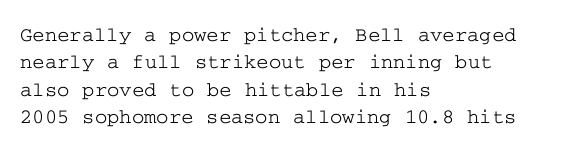
{"italic": "no", "underline": "no", "align": "left", "line_spacing": "normal", "line_spacing_ratio": 1.3, "letter_spacing": "normal", "letter_spacing_em": 0.0, "glyph_px": 21}
